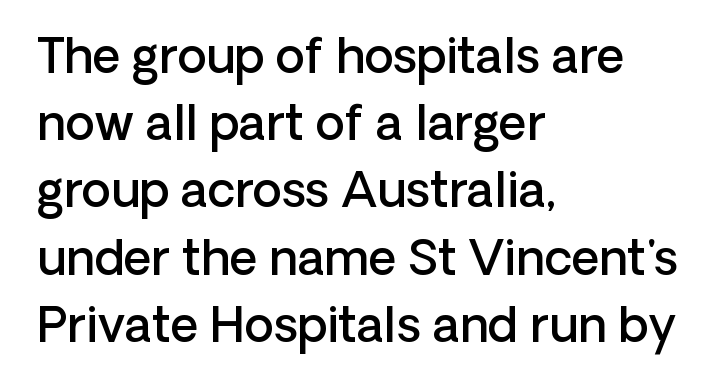
{"serif": "no", "italic": "no", "bold": "semi", "weight": "semibold", "width": "normal", "stroke_contrast": "low", "x_height": "medium", "monospaced": "no", "underline": "no", "align": "left", "line_spacing": "normal", "line_spacing_ratio": 1.4, "letter_spacing": "normal", "letter_spacing_em": 0.0, "glyph_px": 48}
